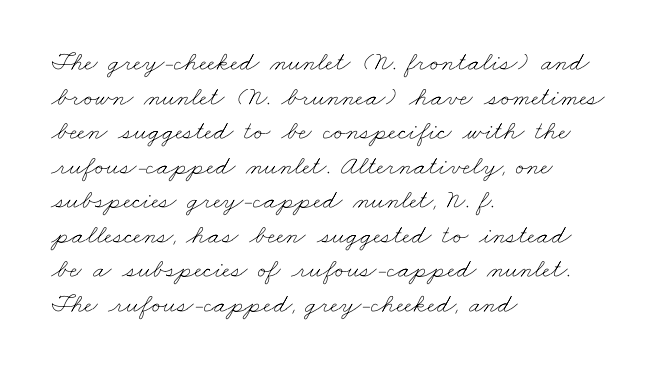
Q: Is the text bold? A: No.
Q: Is the text underlined? A: No.
Q: How is the paragraph aligned? A: Left-aligned.
Q: Is the spacing between letters normal or unusually wide? A: Normal.
Q: Is the spacing between lines tight, normal or loose? A: Normal.
